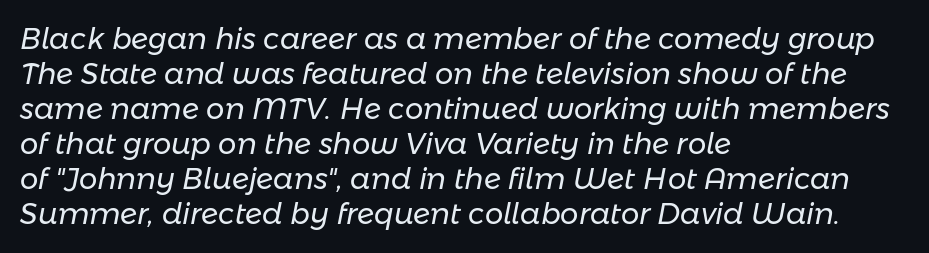
The image shows 29 px regular-weight type, italic (leaning right); set left-aligned, line spacing 1.21x, normal letter spacing, not underlined; low stroke contrast and a medium x-height.
